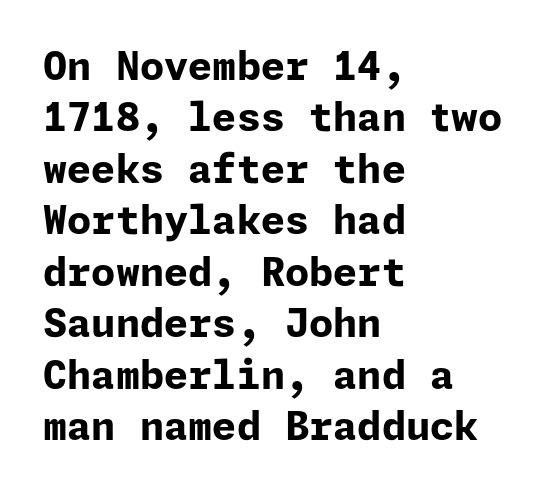
The image shows 39 px bold sans-serif type, upright; set left-aligned, normal line spacing (1.32x), normal letter spacing, not underlined; low stroke contrast and a medium x-height.
